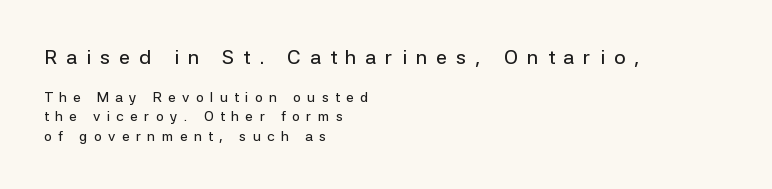
The image shows 20 px text type, upright; set left-aligned, normal line spacing (1.39x), unusually wide letter spacing (+0.45 em), not underlined; the first (top) block is 1.43x larger.
